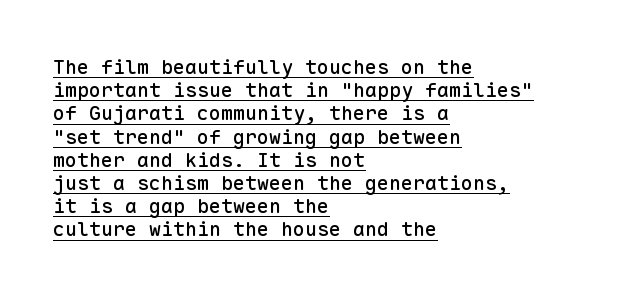
{"italic": "no", "underline": "yes", "align": "left", "line_spacing_ratio": 1.16, "letter_spacing": "normal", "letter_spacing_em": 0.0, "glyph_px": 20}
